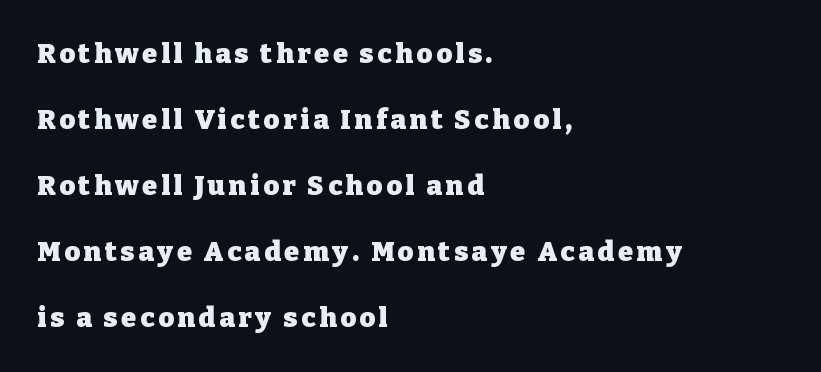
The rendering anchors every line to the left-hand side. Strong, thick strokes mark this as bold type. The axis of the letterforms is exactly vertical. Quick note: underline off. Vertically, the passage feels expansive, rows floating well apart.
